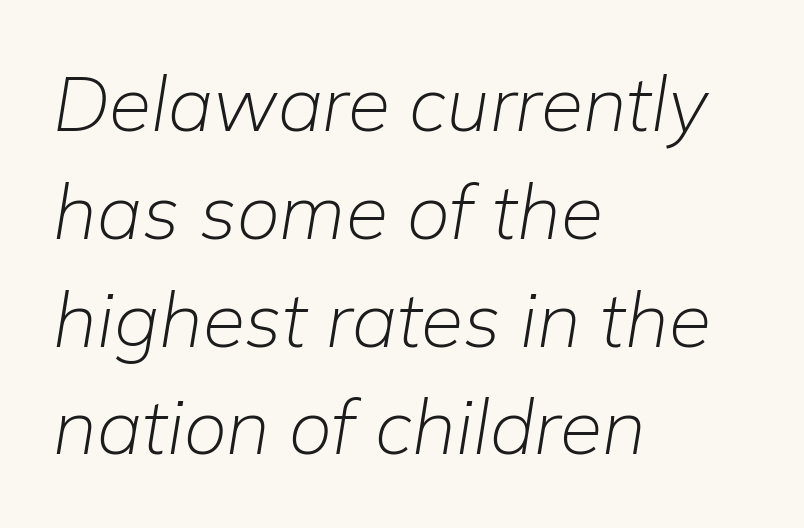
The image shows 77 px light type, italic (leaning right); set left-aligned, normal line spacing (1.4x), normal letter spacing, not underlined; low stroke contrast and a medium x-height.
